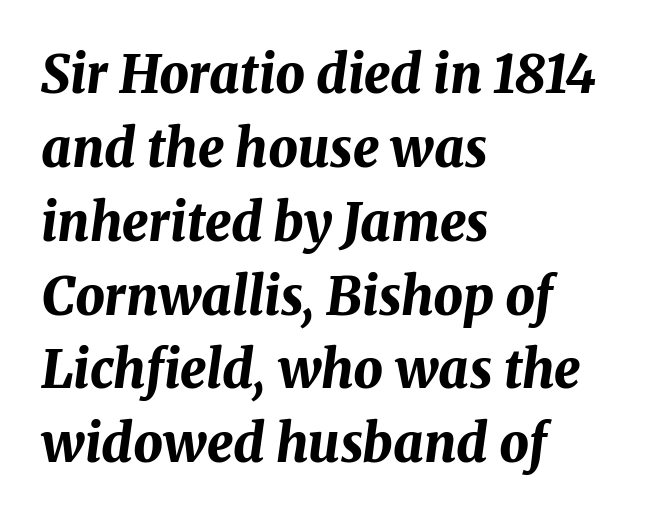
{"italic": "yes", "lean": "right", "slant_degrees": 8, "bold": "yes", "weight": "bold", "width": "normal", "stroke_contrast": "medium", "x_height": "medium", "monospaced": "no", "underline": "no", "align": "left", "line_spacing": "normal", "line_spacing_ratio": 1.42, "letter_spacing": "normal", "letter_spacing_em": 0.0, "glyph_px": 52}
